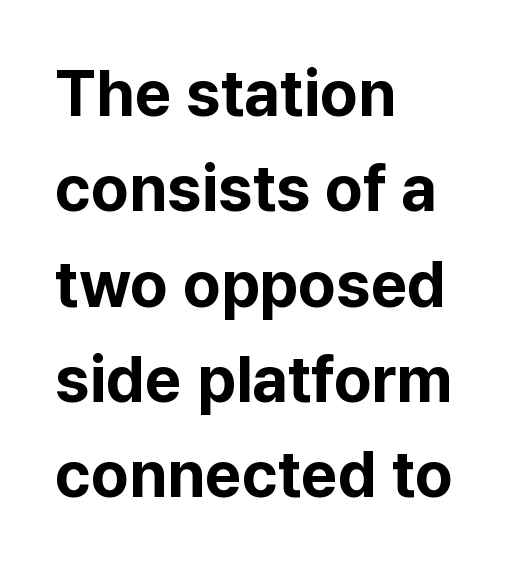
{"serif": "no", "italic": "no", "bold": "yes", "weight": "bold", "width": "normal", "stroke_contrast": "low", "x_height": "medium", "monospaced": "no", "underline": "no", "align": "left", "line_spacing": "normal", "line_spacing_ratio": 1.49, "letter_spacing": "normal", "letter_spacing_em": 0.0, "glyph_px": 64}
